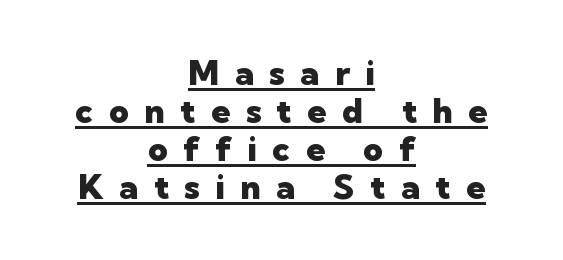
The image shows 34 px heavy sans-serif type, upright; set centered, tight line spacing (1.12x), unusually wide letter spacing (+0.46 em), underlined; low stroke contrast and a medium x-height.
